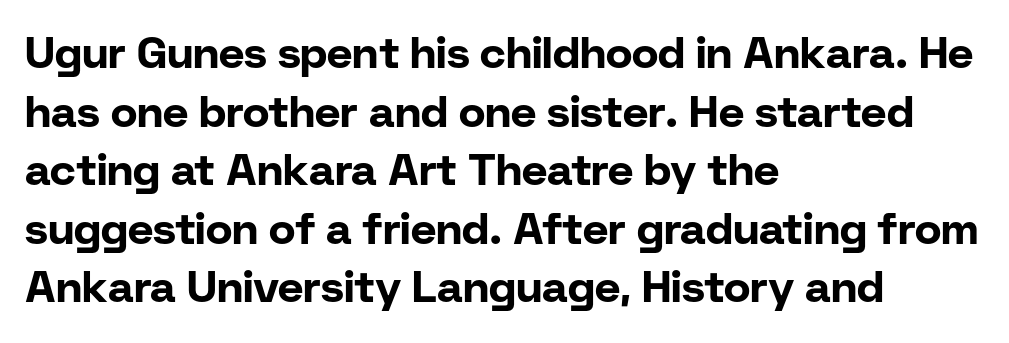
The face used here is a sans, in the tradition of grotesques and geometrics. In terms of leading, this rendering sits right in the middle. Nothing unusual about the tracking: characters are spaced as the font intends. The zone under the glyphs is completely vacant. Varying glyph widths throughout — classic text-font behaviour.
